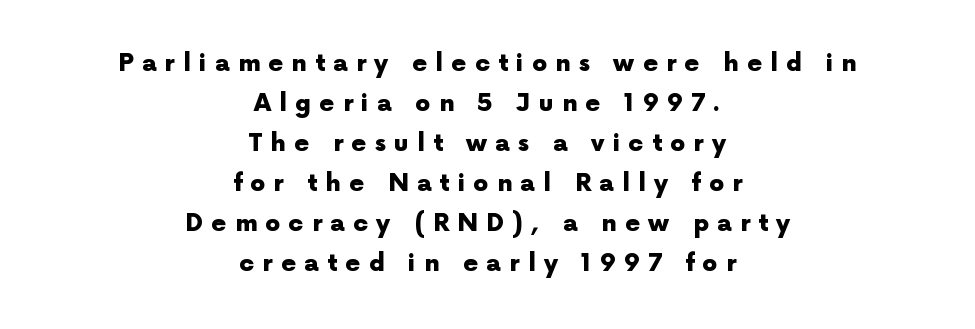
The image shows 24 px bold type, upright; set centered, normal line spacing (1.67x), unusually wide letter spacing (+0.34 em), not underlined.
